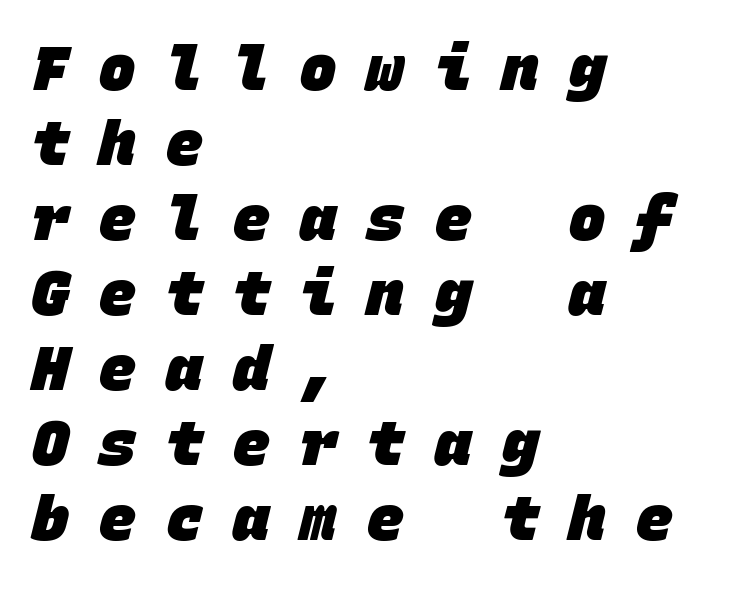
{"serif": "no", "bold": "yes", "weight": "heavy", "width": "normal", "stroke_contrast": "low", "x_height": "large", "monospaced": "yes", "underline": "no", "align": "left", "line_spacing_ratio": 1.23, "letter_spacing": "wide", "letter_spacing_em": 0.5, "glyph_px": 61}
